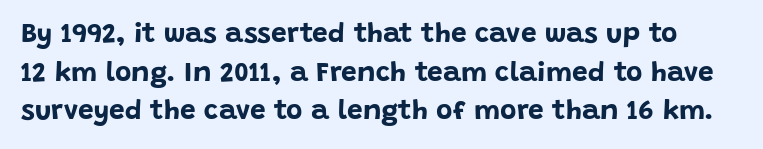
The image shows 28 px bold sans-serif type, upright; set normal line spacing (1.38x), normal letter spacing, not underlined; low stroke contrast and a large x-height.
